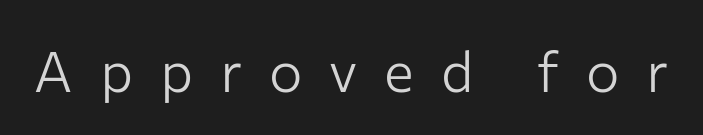
This is not heavy type; no bold has been used. What stands out about the letter spacing? Its width — letters are far apart. Every character sits straight up, as roman type does. The typeface chosen for these lines omits serifs. This rendering features lettering with no underline. Do the characters align in a grid? No, the font is proportional.
